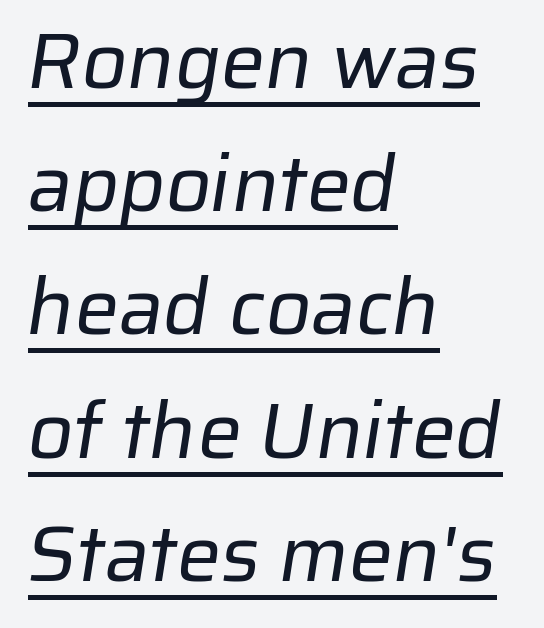
The specimen includes a rule beneath the text block's lines. The face used here is rendered with its standard letterfit. Compared with a typical body face, this is equally light or lighter still. Vertical spacing — default. Reading down the block, your eye returns to a fixed left position each line.
